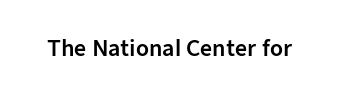
Q: Is the text italic (slanted)? A: No, it is upright.
Q: Is the text underlined? A: No.
Q: Is the spacing between letters normal or unusually wide? A: Normal.
